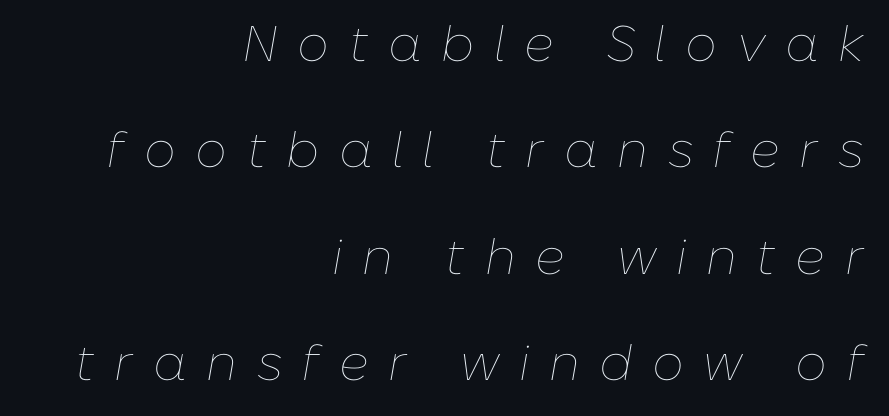
The image shows 50 px thin type, italic (leaning right); set right-aligned, loose line spacing (2.13x), unusually wide letter spacing (+0.39 em), not underlined; low stroke contrast and a medium x-height.
